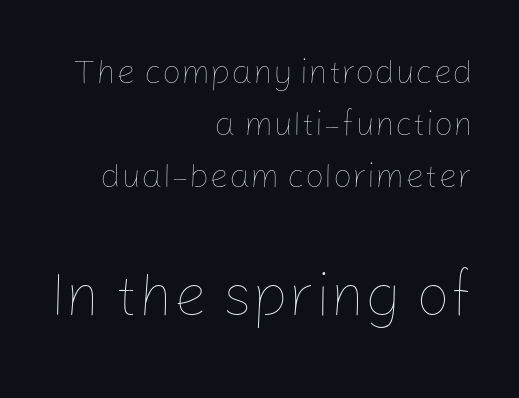
The passage is arranged like a letterhead date or caption credit — flush right. Proportional: the letters do not fall into vertical columns. The cut favours lightness, reaching ordinary text weight at its darkest. Upright lettering throughout.
